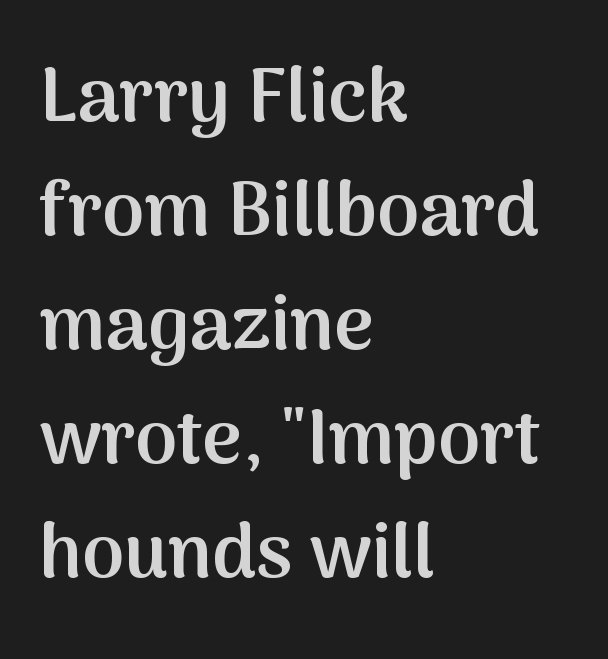
Q: Is the text bold? A: Semi-bold.
Q: Is the text italic (slanted)? A: No, it is upright.
Q: Is the typeface a serif or a sans-serif typeface? A: Sans-serif.
Q: Is the text underlined? A: No.
Q: How is the paragraph aligned? A: Left-aligned.
Q: Is the spacing between letters normal or unusually wide? A: Normal.
Q: Is the spacing between lines tight, normal or loose? A: Normal.
Q: Width (condensed, normal, or wide)? A: Normal.
Q: Stroke contrast? A: Medium.
Q: x-height? A: Medium.
Q: Monospaced? A: No.
